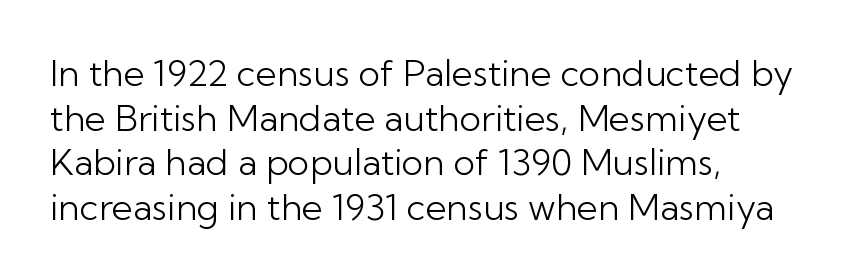
Q: Is the text bold? A: No.
Q: Is the text italic (slanted)? A: No, it is upright.
Q: Is the typeface a serif or a sans-serif typeface? A: Sans-serif.
Q: Is the text underlined? A: No.
Q: How is the paragraph aligned? A: Left-aligned.
Q: Is the spacing between letters normal or unusually wide? A: Normal.
Q: Width (condensed, normal, or wide)? A: Normal.
Q: Stroke contrast? A: Low.
Q: x-height? A: Medium.
Q: Monospaced? A: No.
